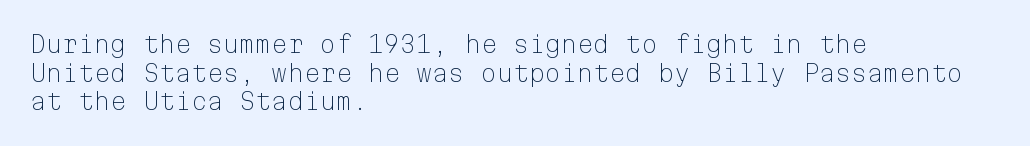
Q: Is the text bold? A: No.
Q: Is the text italic (slanted)? A: No, it is upright.
Q: Is the text underlined? A: No.
Q: How is the paragraph aligned? A: Left-aligned.
Q: Is the spacing between letters normal or unusually wide? A: Normal.
